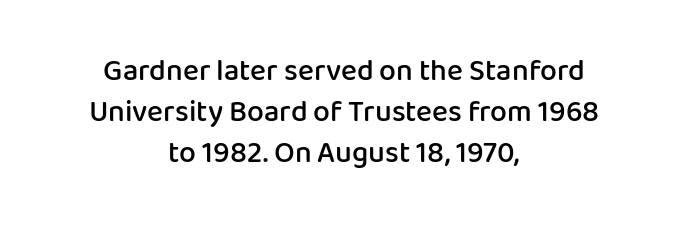
Q: Is the text bold? A: Semi-bold.
Q: Is the text italic (slanted)? A: No, it is upright.
Q: Is the typeface a serif or a sans-serif typeface? A: Sans-serif.
Q: Is the text underlined? A: No.
Q: How is the paragraph aligned? A: Centered.
Q: Is the spacing between letters normal or unusually wide? A: Normal.
Q: Is the spacing between lines tight, normal or loose? A: Normal.
Q: Width (condensed, normal, or wide)? A: Normal.
Q: Stroke contrast? A: Low.
Q: x-height? A: Medium.
Q: Monospaced? A: No.
